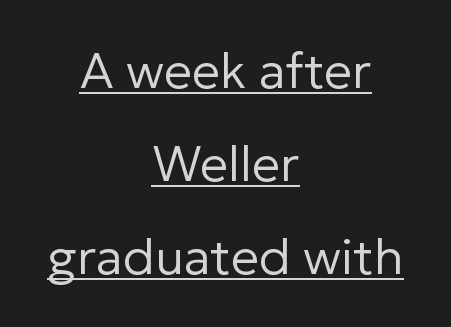
Q: Is the text bold? A: No.
Q: Is the text italic (slanted)? A: No, it is upright.
Q: Is the typeface a serif or a sans-serif typeface? A: Sans-serif.
Q: Is the text underlined? A: Yes.
Q: How is the paragraph aligned? A: Centered.
Q: Is the spacing between letters normal or unusually wide? A: Normal.
Q: Width (condensed, normal, or wide)? A: Normal.
Q: Stroke contrast? A: Low.
Q: x-height? A: Medium.
Q: Monospaced? A: No.
